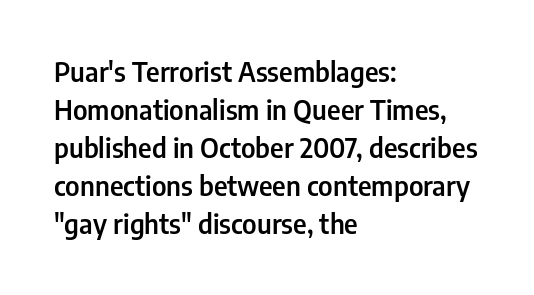
The lines sit at an ordinary, default distance from one another. Compared with typical body copy, the letter spacing here is the same. Casual observation: everything's shoved over to the left. The lettering stays uniformly vertical, giving the passage a roman look.
